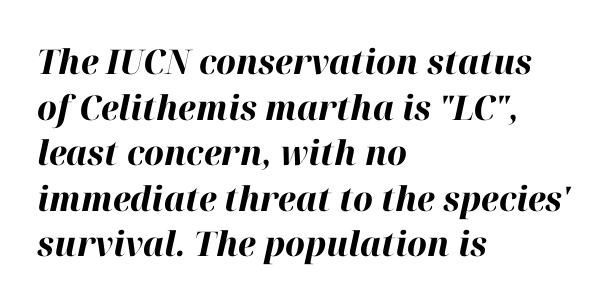
Think of a printed novel: that variable character pitch is what you see here. The lines sit at an ordinary, default distance from one another. Nothing unusual about the tracking: characters are spaced as the font intends. Is the type bold? Yes — the strokes are clearly thick and heavy. The passage is arranged the way most books set body copy — flush left.
